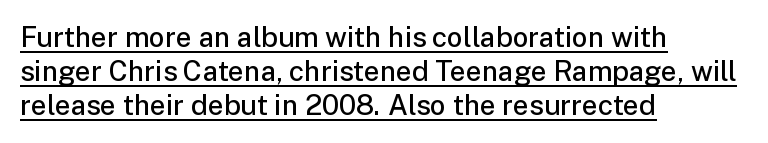
The image shows 28 px semibold sans-serif type, upright; set left-aligned, line spacing 1.22x, normal letter spacing, underlined; low stroke contrast and a medium x-height.
